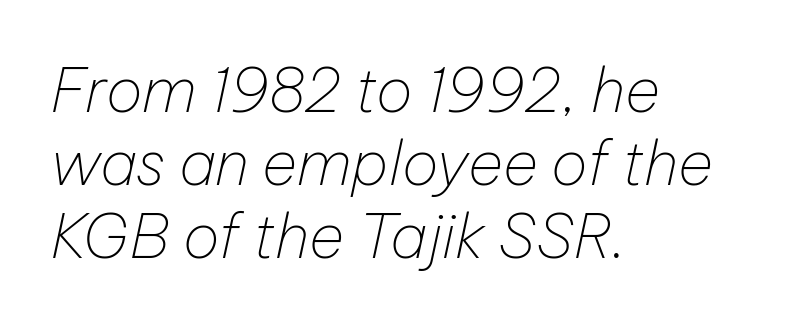
The image shows 61 px thin type, italic (leaning right); set left-aligned, line spacing 1.2x, normal letter spacing, not underlined; low stroke contrast and a medium x-height.
